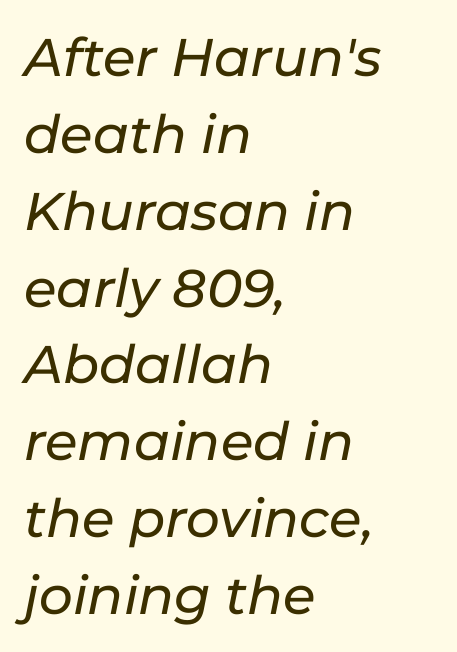
Q: Is the text italic (slanted)? A: Yes, it leans right by about 11 degrees.
Q: Is the text underlined? A: No.
Q: How is the paragraph aligned? A: Left-aligned.
Q: Is the spacing between letters normal or unusually wide? A: Normal.
Q: Is the spacing between lines tight, normal or loose? A: Normal.
Q: Width (condensed, normal, or wide)? A: Normal.
Q: Stroke contrast? A: Low.
Q: x-height? A: Medium.
Q: Monospaced? A: No.
